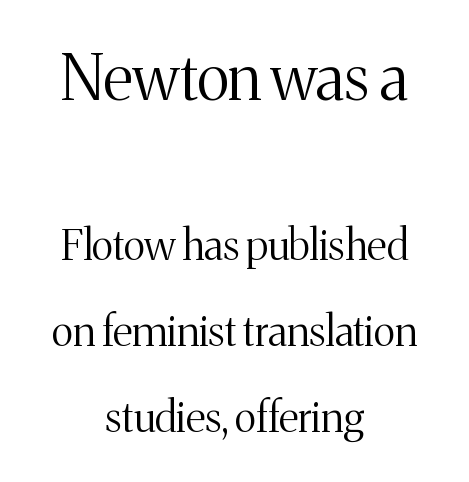
{"serif": "yes", "italic": "no", "bold": "no", "weight": "light", "width": "normal", "stroke_contrast": "medium", "x_height": "medium", "monospaced": "no", "underline": "no", "align": "center", "line_spacing": "loose", "line_spacing_ratio": 2.05, "letter_spacing": "normal", "letter_spacing_em": 0.0, "larger_block": "first", "size_ratio": 1.5, "glyph_px": 63}
